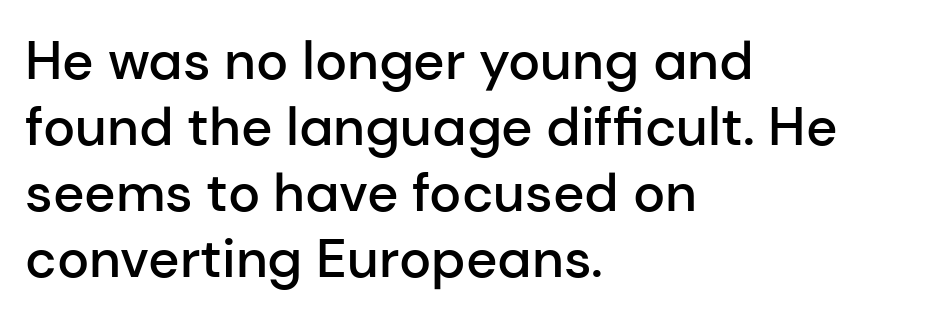
The glyphs in this specimen are sans serif. A classic flush-left, rag-right setting is used for this passage. Tall strokes in this sample are plumb rather than angled. A bit beefed up — I'd call it semibold rather than bold. Plain, unruled lines of type. Spacing between characters is what you'd get straight out of the box.
